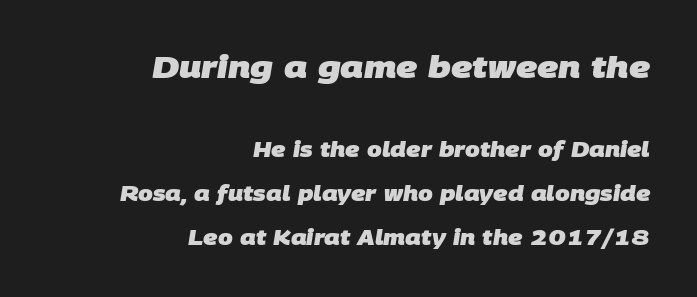
The image shows 31 px heavy sans-serif type; set right-aligned, loose line spacing (2.08x), normal letter spacing, not underlined; the first (top) block is 1.48x larger; low stroke contrast and a large x-height.
